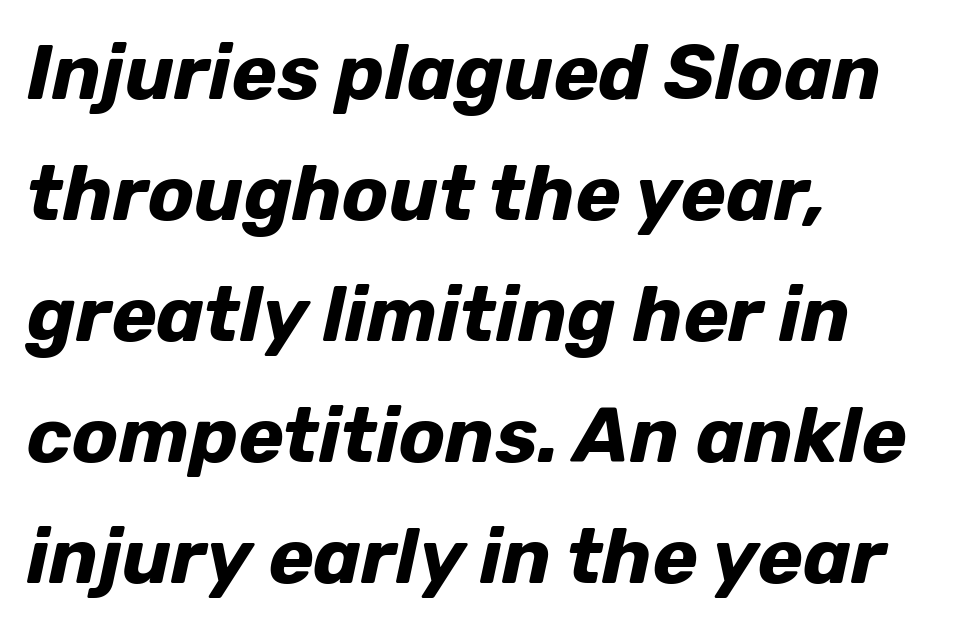
Does the leading feel generous? No, just average. Observe the lean: these are italic letterforms. The passage shown has conventional tracking throughout. On the weight axis this lands at bold, roughly 700. Each letter keeps its own natural width here, so spacing adapts to shape.
